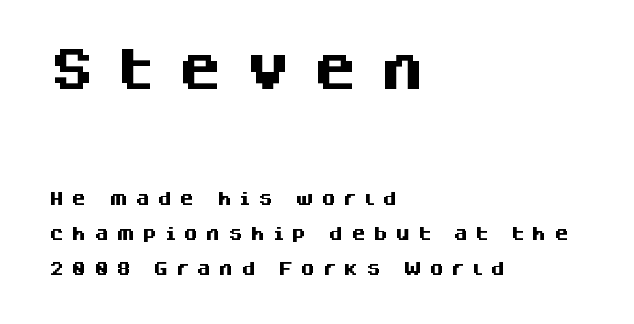
Q: Is the text bold? A: Yes.
Q: Is the text italic (slanted)? A: No, it is upright.
Q: Is the typeface a serif or a sans-serif typeface? A: Sans-serif.
Q: Is the text underlined? A: No.
Q: How is the paragraph aligned? A: Left-aligned.
Q: Is the spacing between letters normal or unusually wide? A: Unusually wide.
Q: Is the spacing between lines tight, normal or loose? A: Loose.
Q: Which block of text is set in a larger size, the first (top) or the second (bottom)? A: The first (top) one.
Q: Width (condensed, normal, or wide)? A: Normal.
Q: Stroke contrast? A: Medium.
Q: x-height? A: Large.
Q: Monospaced? A: No.
